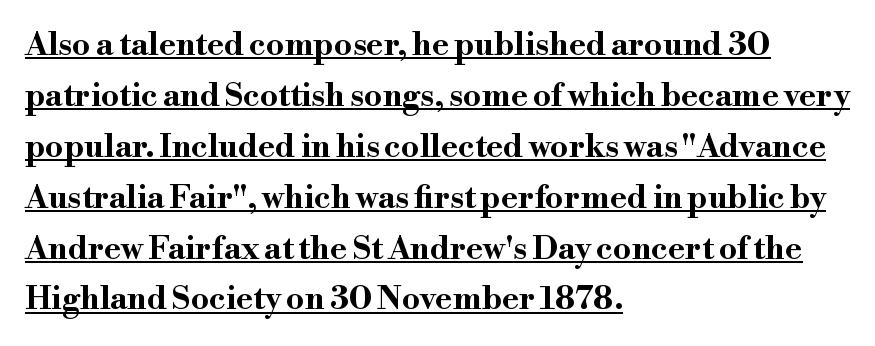
The image shows 32 px bold, wide serif type, upright; set left-aligned, normal line spacing (1.59x), normal letter spacing, underlined; high stroke contrast and a small x-height.
